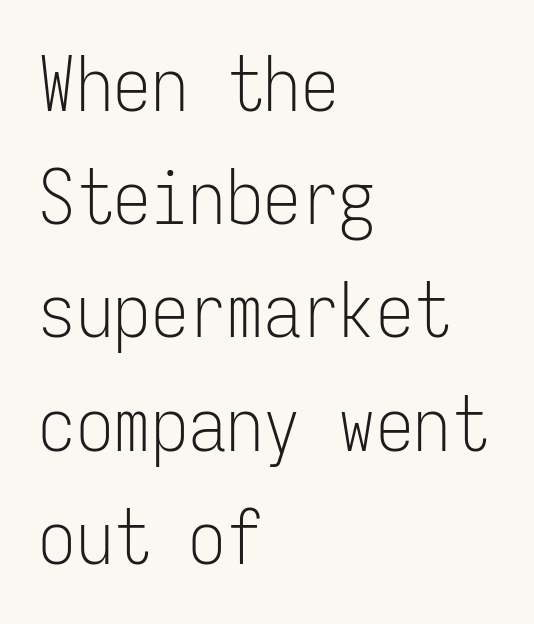
The image shows 75 px light, condensed sans-serif type, upright, monospaced; set left-aligned, normal line spacing (1.51x), normal letter spacing, not underlined; low stroke contrast and a medium x-height.
